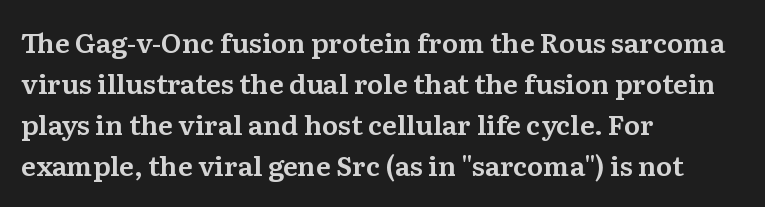
{"italic": "no", "underline": "no", "align": "left", "line_spacing": "normal", "line_spacing_ratio": 1.52, "letter_spacing": "normal", "letter_spacing_em": 0.0, "glyph_px": 27}
